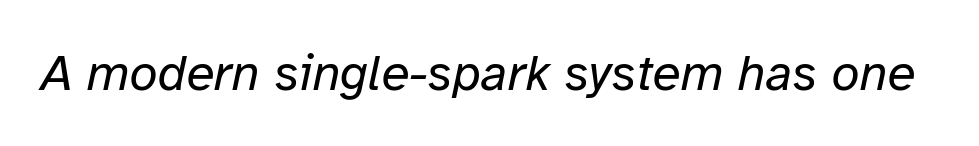
The image shows 51 px regular-weight type, italic (leaning right); set normal letter spacing, not underlined; low stroke contrast and a medium x-height.
